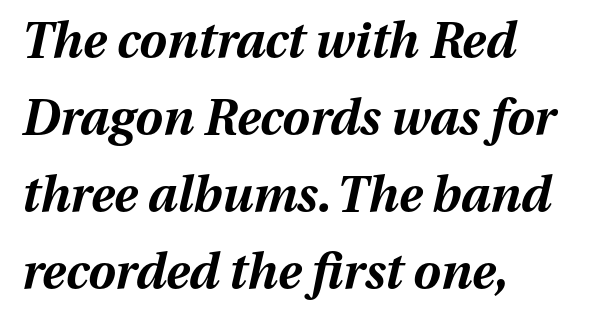
Only glyphs here, with clear space below each row. A typesetter would call this zero additional tracking. Where is the straight margin? On the left. The specimen reads as italic at a glance. Is this a fixed-width face? No — the glyphs have proportional, varying widths. Honestly, the row spacing looks completely unremarkable.
